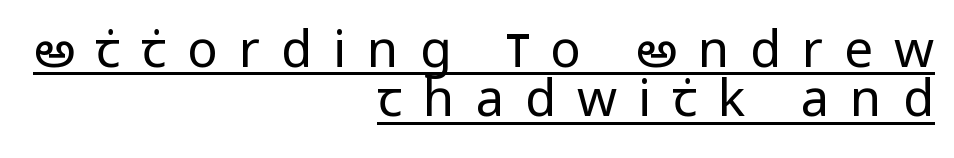
{"serif": "no", "italic": "no", "bold": "no", "weight": "regular", "width": "condensed", "stroke_contrast": "low", "x_height": "large", "monospaced": "no", "underline": "yes", "align": "right", "line_spacing": "tight", "line_spacing_ratio": 0.97, "letter_spacing": "wide", "letter_spacing_em": 0.41, "glyph_px": 51}
